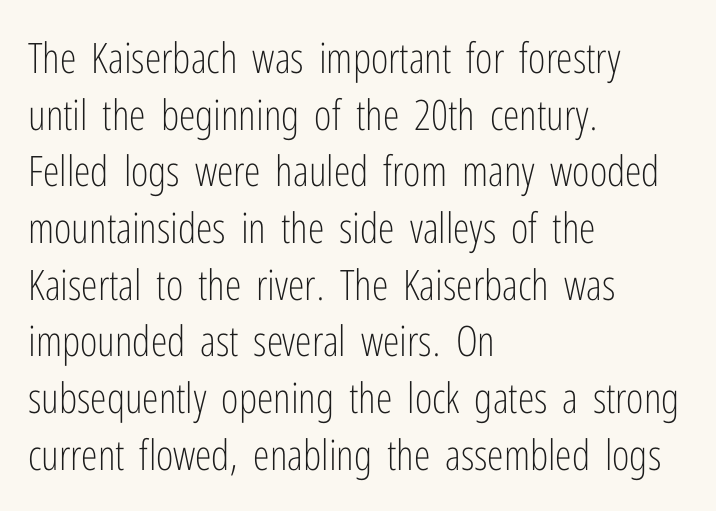
The image shows 42 px light, condensed sans-serif type, upright; set left-aligned, normal line spacing (1.35x), normal letter spacing, not underlined; low stroke contrast and a medium x-height.
